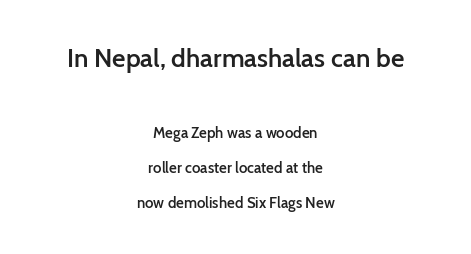
Semibold letterforms, between regular and bold. Larger block? The one above; the one below is distinctly smaller. Tracking value appears to be zero — textbook default spacing. Teacher's note: observe the equal gaps on both sides — that is centered alignment.
